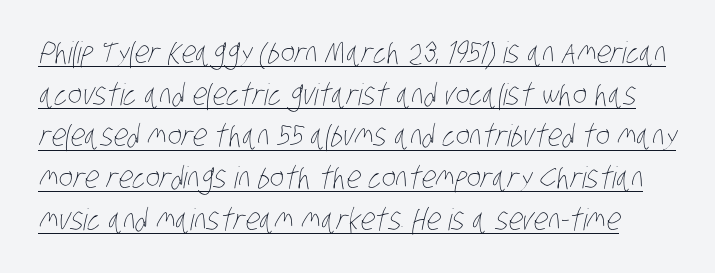
Q: Is the text bold? A: No.
Q: Is the text underlined? A: Yes.
Q: Is the spacing between letters normal or unusually wide? A: Normal.
Q: Is the spacing between lines tight, normal or loose? A: Normal.
Q: Width (condensed, normal, or wide)? A: Condensed.
Q: Stroke contrast? A: Low.
Q: x-height? A: Large.
Q: Monospaced? A: No.
